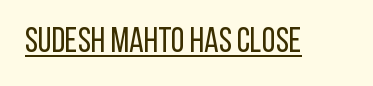
Q: Is the text bold? A: No.
Q: Is the text italic (slanted)? A: No, it is upright.
Q: Is the typeface a serif or a sans-serif typeface? A: Sans-serif.
Q: Is the text underlined? A: Yes.
Q: Is the spacing between letters normal or unusually wide? A: Normal.
Q: Width (condensed, normal, or wide)? A: Condensed.
Q: Stroke contrast? A: Low.
Q: x-height? A: Large.
Q: Monospaced? A: No.
